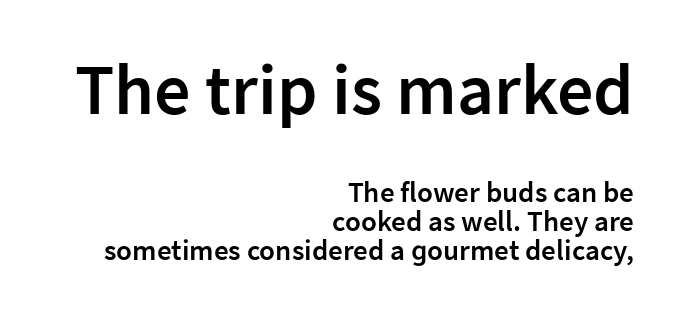
Q: Is the text bold? A: Semi-bold.
Q: Is the text italic (slanted)? A: No, it is upright.
Q: Is the typeface a serif or a sans-serif typeface? A: Sans-serif.
Q: Is the text underlined? A: No.
Q: How is the paragraph aligned? A: Right-aligned.
Q: Is the spacing between letters normal or unusually wide? A: Normal.
Q: Is the spacing between lines tight, normal or loose? A: Tight.
Q: Which block of text is set in a larger size, the first (top) or the second (bottom)? A: The first (top) one.
Q: Width (condensed, normal, or wide)? A: Normal.
Q: Stroke contrast? A: Low.
Q: x-height? A: Medium.
Q: Monospaced? A: No.
